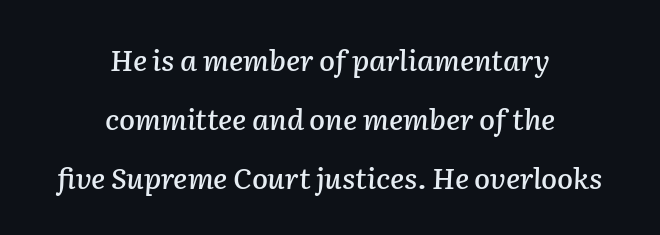
{"italic": "yes", "lean": "right", "slant_degrees": 2, "width": "normal", "stroke_contrast": "low", "x_height": "medium", "monospaced": "no", "underline": "no", "align": "center", "line_spacing": "loose", "line_spacing_ratio": 2.03, "letter_spacing": "normal", "letter_spacing_em": 0.0, "glyph_px": 29}
